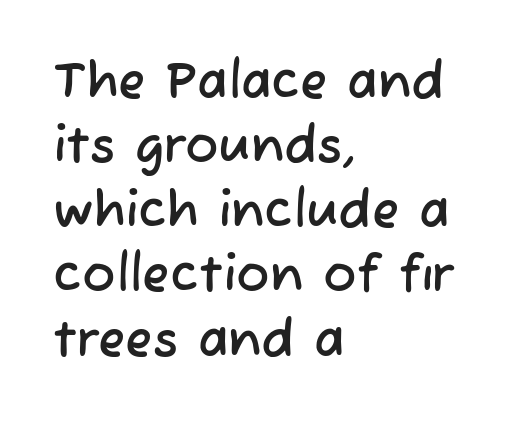
{"serif": "no", "width": "normal", "stroke_contrast": "low", "x_height": "medium", "monospaced": "no", "underline": "no", "align": "left", "line_spacing": "normal", "line_spacing_ratio": 1.29, "letter_spacing": "normal", "letter_spacing_em": 0.0, "glyph_px": 50}
